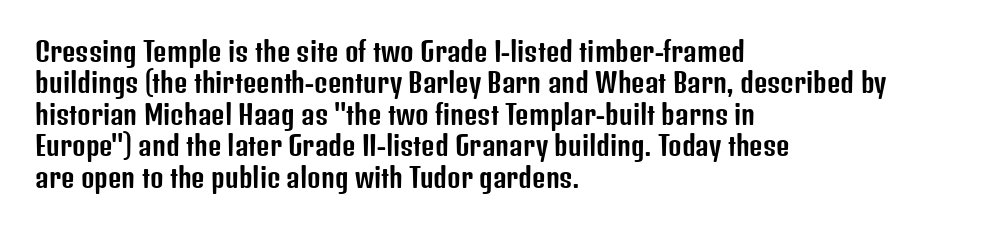
The image shows 26 px text type, upright; set left-aligned, line spacing 1.21x, normal letter spacing, not underlined.
